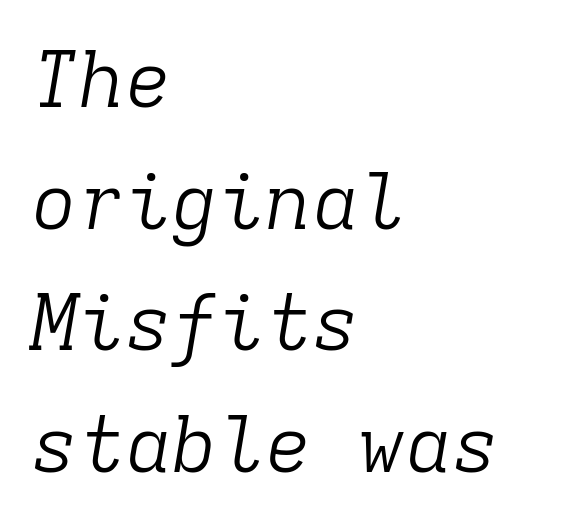
Short and long lines alike share a common starting point at left. The face used here has a pronounced slope to its letters. Words float on clear page, feet unadorned. The passage shown stacks its lines at a standard gap. You could call the tracking neutral — neither tight nor loose. The designer went with a serif here, giving each stem small feet.
